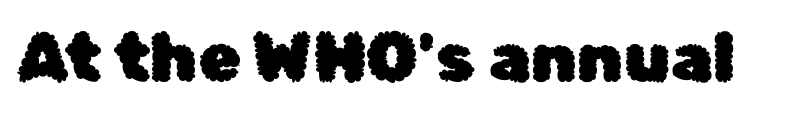
The image shows 69 px sans-serif type, upright; set normal letter spacing, not underlined; low stroke contrast and a medium x-height.
